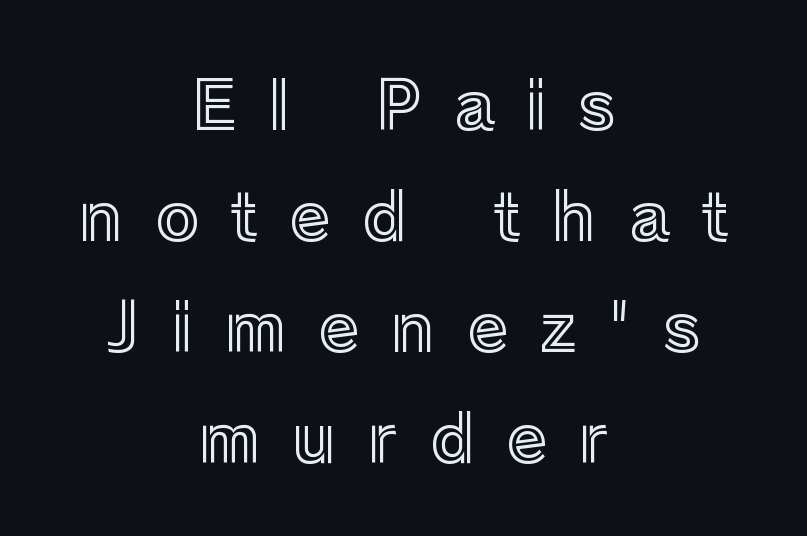
Q: Is the text italic (slanted)? A: No, it is upright.
Q: Is the text underlined? A: No.
Q: How is the paragraph aligned? A: Centered.
Q: Is the spacing between letters normal or unusually wide? A: Unusually wide.
Q: Is the spacing between lines tight, normal or loose? A: Normal.
Q: Width (condensed, normal, or wide)? A: Normal.
Q: x-height? A: Medium.
Q: Monospaced? A: No.
